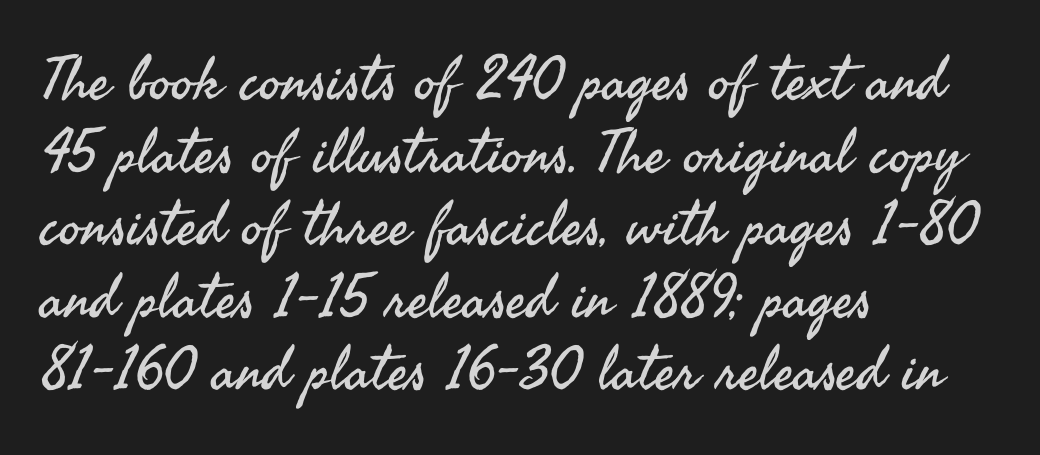
The image shows 60 px regular-weight sans-serif type; set left-aligned, line spacing 1.21x, normal letter spacing, not underlined; medium stroke contrast and a small x-height.
